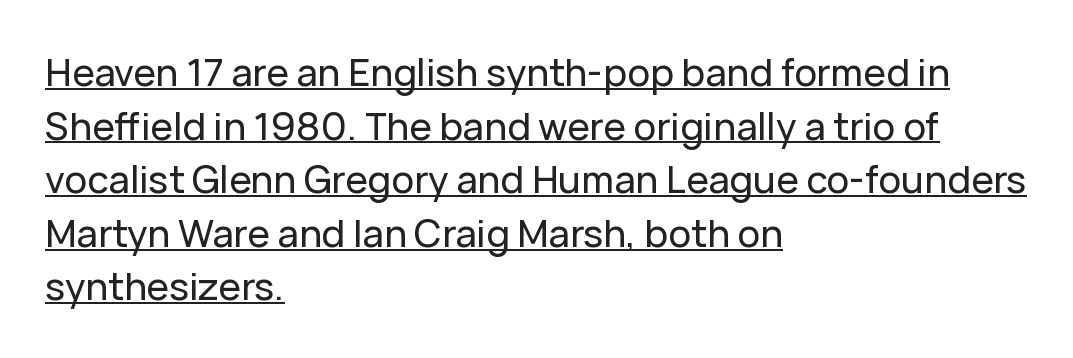
{"serif": "no", "italic": "no", "width": "normal", "stroke_contrast": "low", "x_height": "medium", "monospaced": "no", "underline": "yes", "align": "left", "line_spacing": "normal", "line_spacing_ratio": 1.41, "letter_spacing": "normal", "letter_spacing_em": 0.0, "glyph_px": 38}
